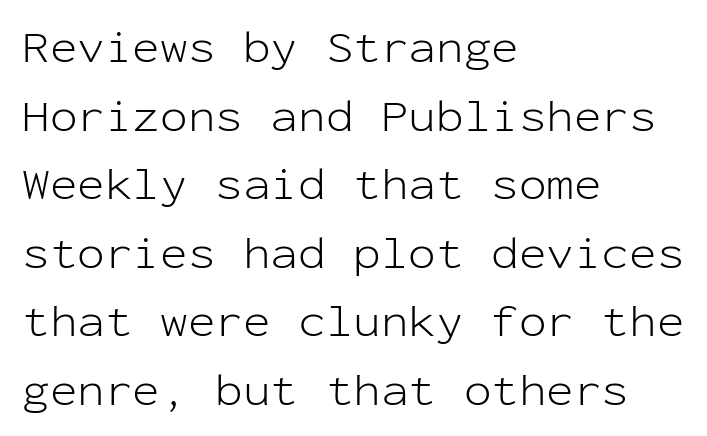
The image shows 46 px light sans-serif type, upright, monospaced; set left-aligned, normal line spacing (1.49x), normal letter spacing, not underlined; low stroke contrast and a medium x-height.
